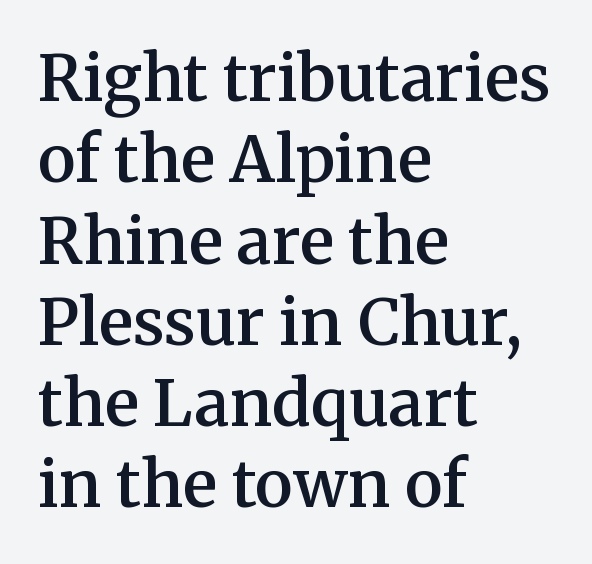
{"serif": "yes", "italic": "no", "bold": "semi", "weight": "semibold", "width": "normal", "stroke_contrast": "medium", "x_height": "medium", "monospaced": "no", "underline": "no", "align": "left", "line_spacing": "normal", "line_spacing_ratio": 1.27, "letter_spacing": "normal", "letter_spacing_em": 0.0, "glyph_px": 64}
